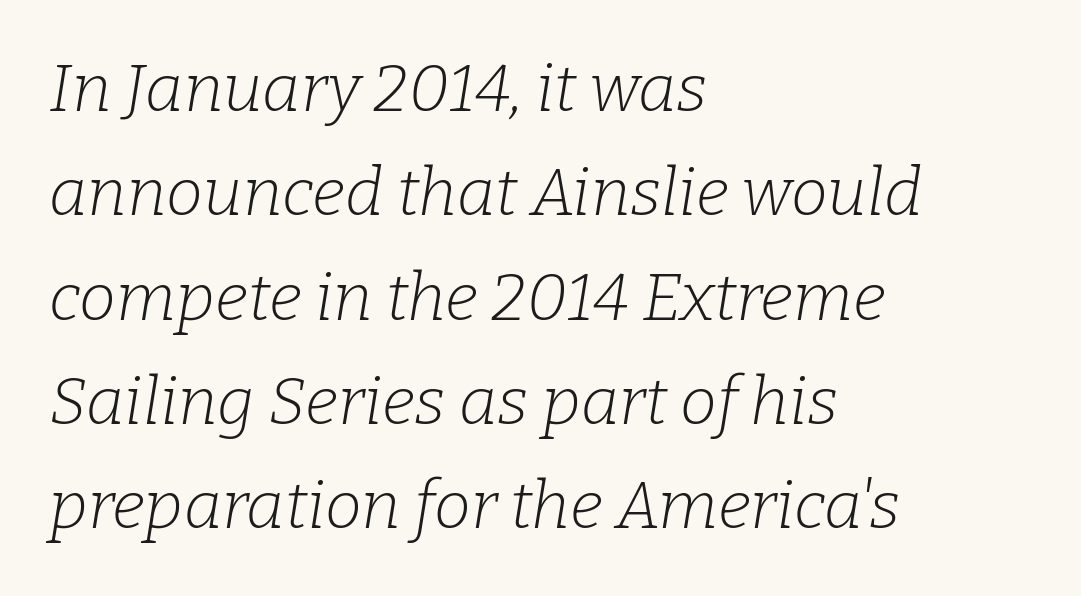
Q: Is the text bold? A: No.
Q: Is the text italic (slanted)? A: Yes, it leans right by about 9 degrees.
Q: Is the typeface a serif or a sans-serif typeface? A: Serif.
Q: Is the text underlined? A: No.
Q: How is the paragraph aligned? A: Left-aligned.
Q: Is the spacing between letters normal or unusually wide? A: Normal.
Q: Is the spacing between lines tight, normal or loose? A: Normal.
Q: Width (condensed, normal, or wide)? A: Normal.
Q: Stroke contrast? A: Low.
Q: x-height? A: Medium.
Q: Monospaced? A: No.
